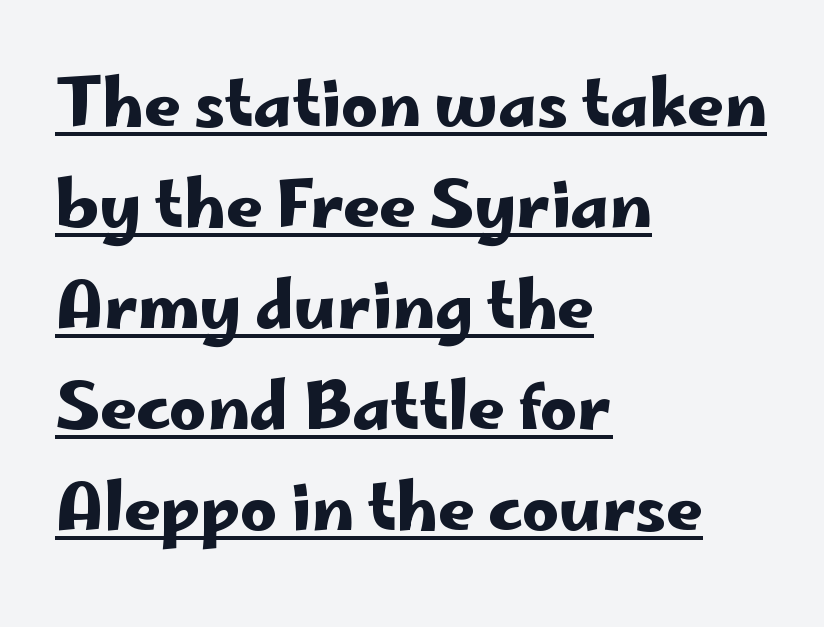
Style check: upright. Stroke terminals: plain, sans-serif. Proportional: the letters do not fall into vertical columns. Which margin do the lines hug? The left one — the right edge is uneven. What stands out about the letter spacing? Nothing — it is the standard amount. Whoever set this chose a conventional vertical rhythm.
